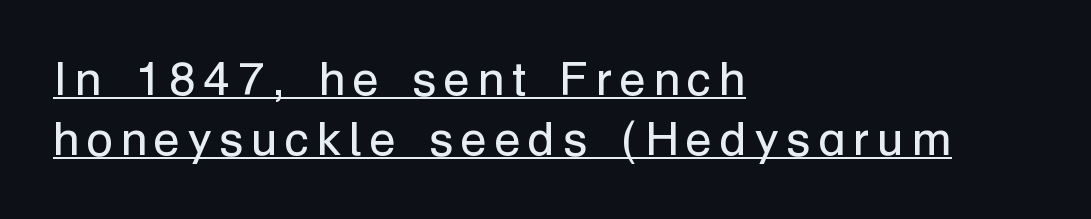
{"serif": "no", "italic": "no", "bold": "no", "weight": "regular", "width": "normal", "stroke_contrast": "low", "x_height": "medium", "monospaced": "no", "underline": "yes", "align": "left", "line_spacing_ratio": 1.24, "glyph_px": 48}
